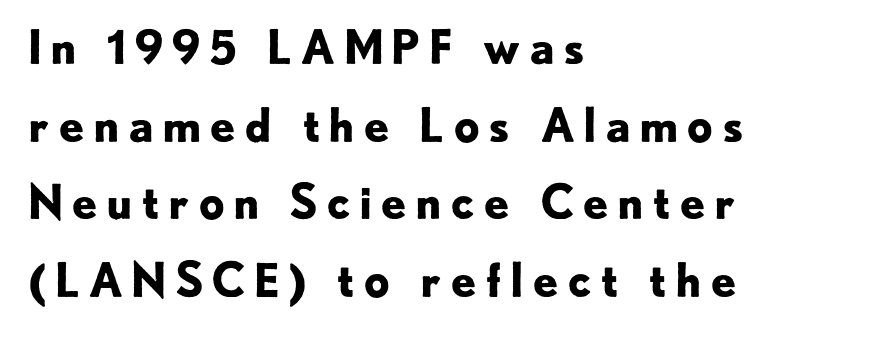
If you drew a ruler down the left edge, every line would touch it. Lines of text with bare space underneath. Do the characters align in a grid? No, the font is proportional. Reading down the column, the eye jumps a familiar distance to each next line.
